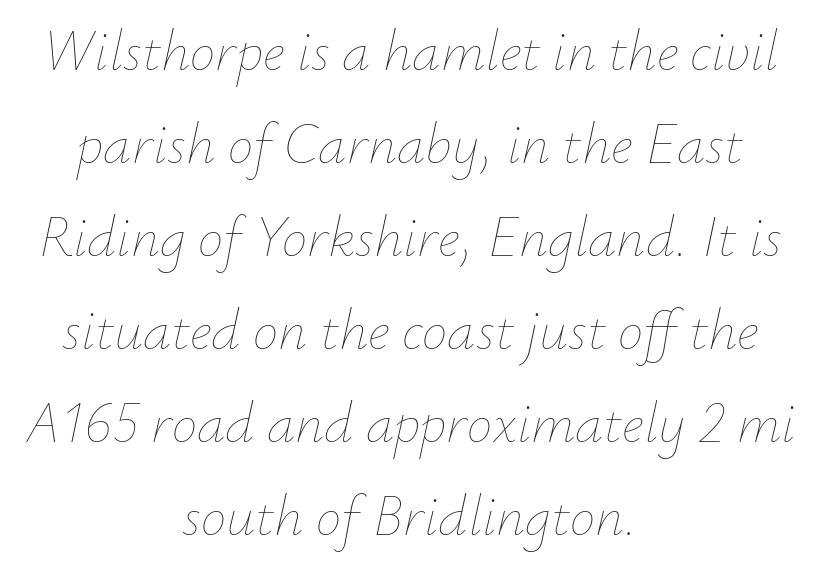
The image shows 57 px thin type, italic (leaning right); set centered, normal line spacing (1.63x), normal letter spacing, not underlined; low stroke contrast and a small x-height.
